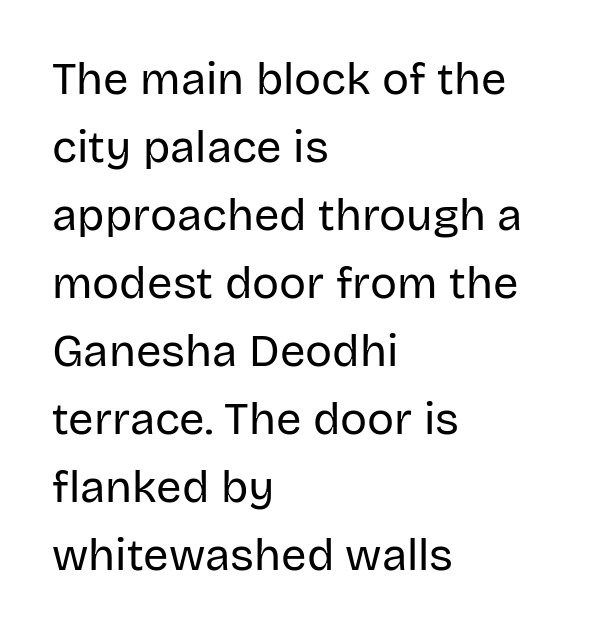
Q: Is the text bold? A: No.
Q: Is the text italic (slanted)? A: No, it is upright.
Q: Is the typeface a serif or a sans-serif typeface? A: Sans-serif.
Q: Is the text underlined? A: No.
Q: How is the paragraph aligned? A: Left-aligned.
Q: Is the spacing between letters normal or unusually wide? A: Normal.
Q: Is the spacing between lines tight, normal or loose? A: Normal.
Q: Width (condensed, normal, or wide)? A: Normal.
Q: Stroke contrast? A: Low.
Q: x-height? A: Large.
Q: Monospaced? A: No.
